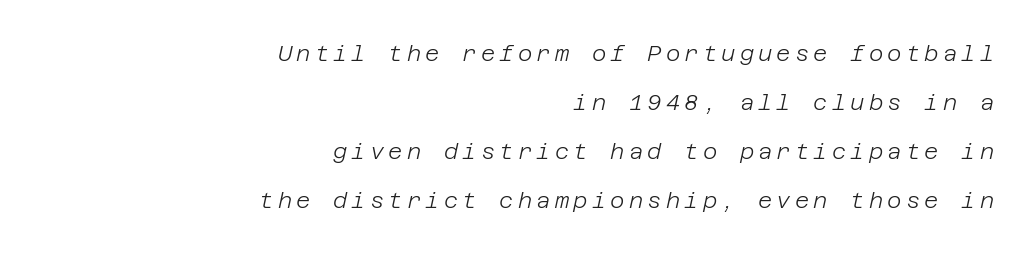
No chunkiness to these letters — they're not bold. Any mark beneath the type? The region is blank. The specimen reads as italic at a glance. You could fit nearly another row in the gap between these rows.
